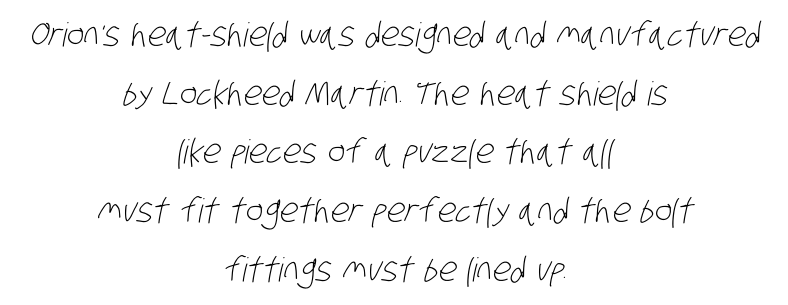
{"serif": "no", "bold": "no", "weight": "light", "width": "condensed", "stroke_contrast": "low", "x_height": "large", "monospaced": "no", "underline": "no", "align": "center", "line_spacing_ratio": 1.78, "letter_spacing": "normal", "letter_spacing_em": 0.0, "glyph_px": 33}
